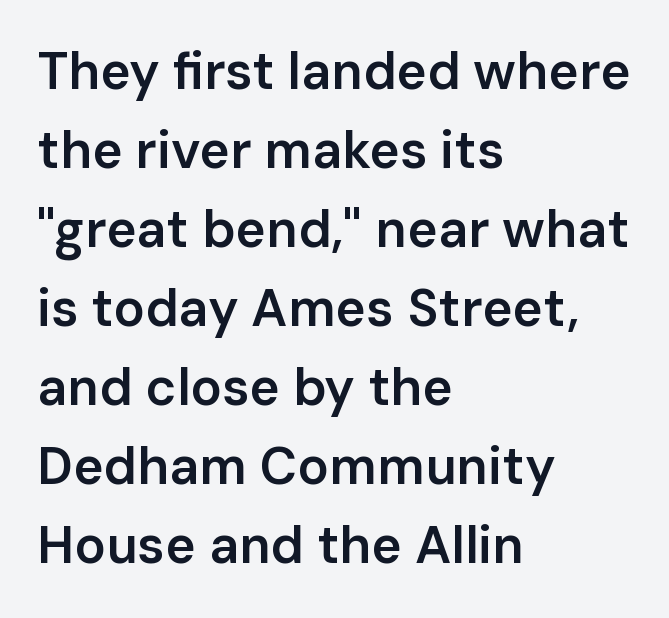
It's the straight-up-and-down kind of type. Type style note: lacks serifs. The text block is weighted toward the left margin, trailing off unevenly rightward. Has an underline been added? It has not. Is this a fixed-width face? No — the glyphs have proportional, varying widths. This rendering leaves character spacing at its baseline value.
